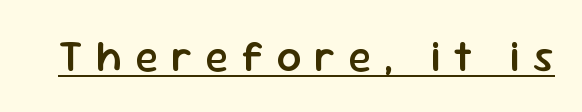
Q: Is the text bold? A: Semi-bold.
Q: Is the text italic (slanted)? A: No, it is upright.
Q: Is the typeface a serif or a sans-serif typeface? A: Sans-serif.
Q: Is the text underlined? A: Yes.
Q: Is the spacing between letters normal or unusually wide? A: Unusually wide.
Q: Width (condensed, normal, or wide)? A: Normal.
Q: Stroke contrast? A: Low.
Q: x-height? A: Medium.
Q: Monospaced? A: No.
